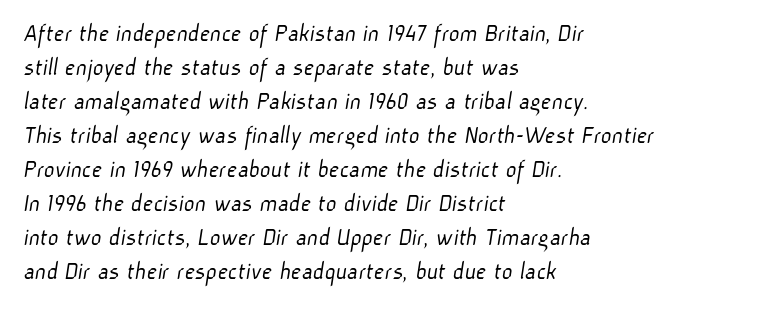
Regarding leading, the lines here are spaced in the standard way. These glyphs show unthickened strokes, regular width or finer. Quick note: underline off. Tracking here is standard; glyphs follow each other at the usual distance.
